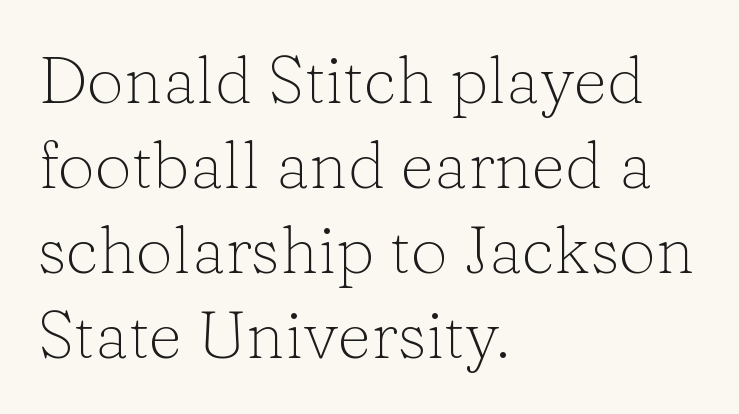
{"serif": "yes", "italic": "no", "bold": "no", "weight": "light", "width": "normal", "stroke_contrast": "low", "x_height": "medium", "monospaced": "no", "underline": "no", "align": "left", "line_spacing": "normal", "line_spacing_ratio": 1.29, "letter_spacing": "normal", "letter_spacing_em": 0.0, "glyph_px": 66}
